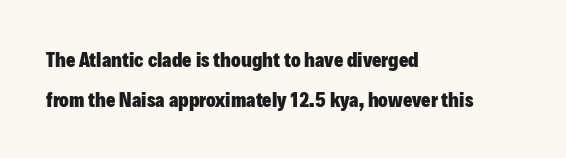
Words float on clear page, feet unadorned. This rendering leaves character spacing at its baseline value. Italic? Not at all — the glyphs are vertical. Line starts are locked; line ends wander.
